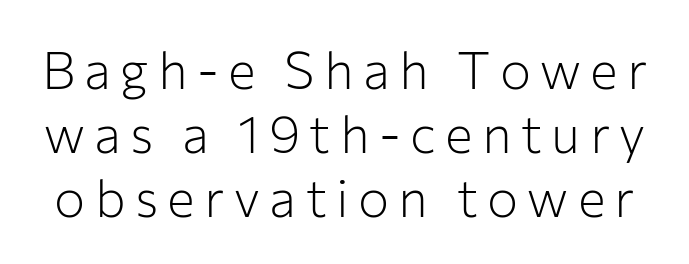
The image shows 52 px light sans-serif type, upright; set line spacing 1.23x, not underlined; low stroke contrast and a medium x-height.
